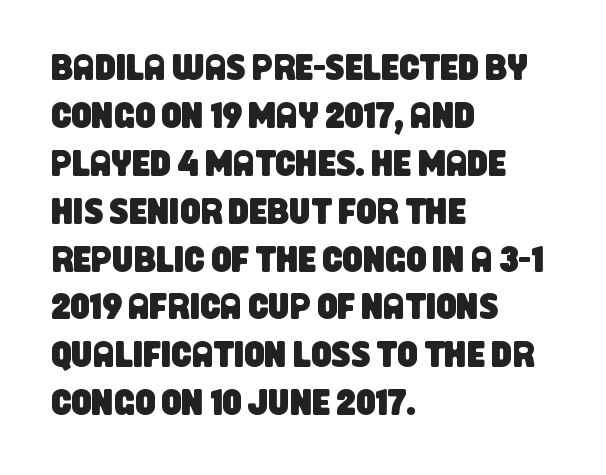
The words here are not underlined. This sample is left-justified, so line endings fall wherever the words run out. What kind of face is this? One without serifs — a sans. The letters advance in unequal steps, a hallmark of proportional type. Honestly, the row spacing looks completely unremarkable.
